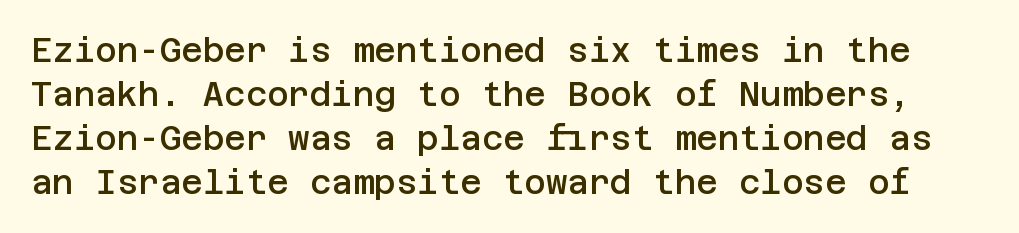
{"serif": "no", "italic": "no", "bold": "semi", "weight": "semibold", "width": "normal", "stroke_contrast": "low", "x_height": "large", "underline": "no", "line_spacing": "normal", "line_spacing_ratio": 1.33, "letter_spacing": "normal", "letter_spacing_em": 0.0, "glyph_px": 33}
